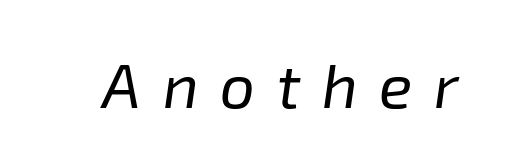
The image shows 62 px regular-weight type, italic (leaning right); set unusually wide letter spacing (+0.35 em), not underlined; low stroke contrast and a medium x-height.
